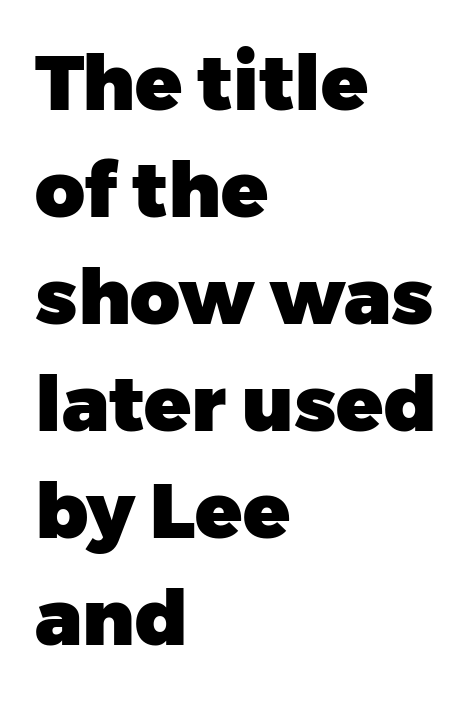
Q: Is the text bold? A: Yes.
Q: Is the text italic (slanted)? A: No, it is upright.
Q: Is the typeface a serif or a sans-serif typeface? A: Sans-serif.
Q: Is the text underlined? A: No.
Q: How is the paragraph aligned? A: Left-aligned.
Q: Is the spacing between letters normal or unusually wide? A: Normal.
Q: Is the spacing between lines tight, normal or loose? A: Normal.
Q: Width (condensed, normal, or wide)? A: Normal.
Q: Stroke contrast? A: Low.
Q: x-height? A: Medium.
Q: Monospaced? A: No.
